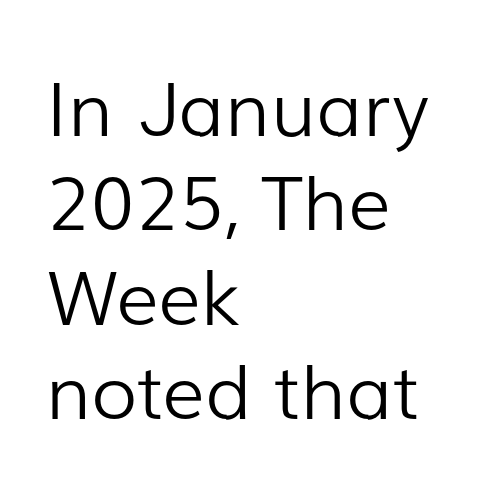
Q: Is the text bold? A: No.
Q: Is the text italic (slanted)? A: No, it is upright.
Q: Is the typeface a serif or a sans-serif typeface? A: Sans-serif.
Q: Is the text underlined? A: No.
Q: How is the paragraph aligned? A: Left-aligned.
Q: Is the spacing between letters normal or unusually wide? A: Normal.
Q: Is the spacing between lines tight, normal or loose? A: Normal.
Q: Width (condensed, normal, or wide)? A: Normal.
Q: Stroke contrast? A: Low.
Q: x-height? A: Medium.
Q: Monospaced? A: No.
